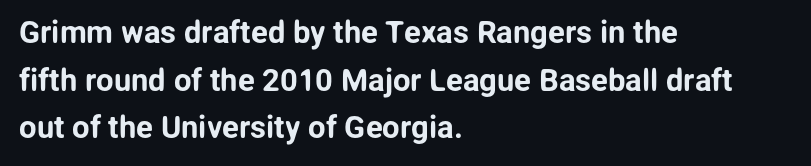
{"serif": "no", "italic": "no", "width": "normal", "stroke_contrast": "low", "x_height": "medium", "monospaced": "no", "underline": "no", "align": "left", "line_spacing": "normal", "line_spacing_ratio": 1.54, "letter_spacing": "normal", "letter_spacing_em": 0.0, "glyph_px": 31}
